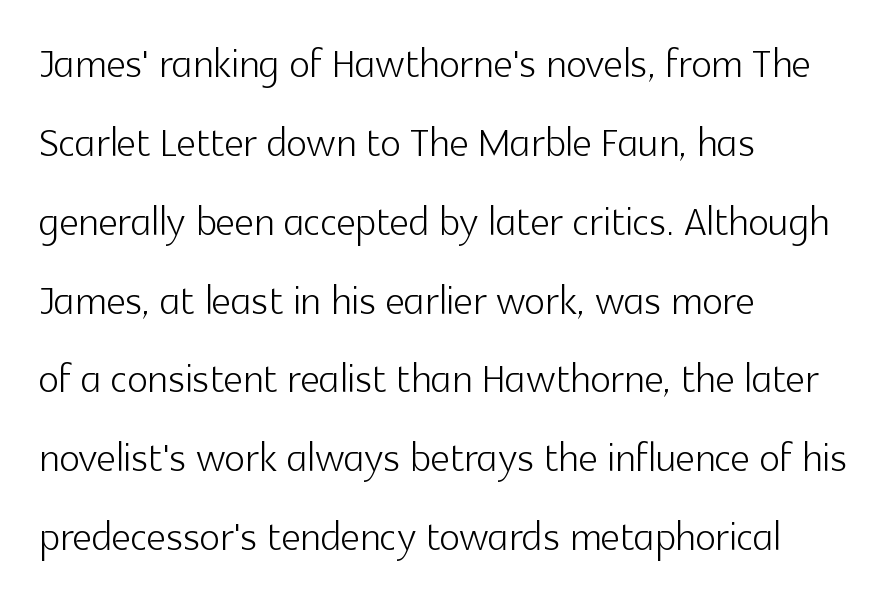
{"serif": "no", "italic": "no", "bold": "no", "weight": "light", "width": "normal", "x_height": "medium", "monospaced": "no", "underline": "no", "align": "left", "line_spacing": "normal", "line_spacing_ratio": 1.46, "letter_spacing": "normal", "letter_spacing_em": 0.0, "glyph_px": 54}
